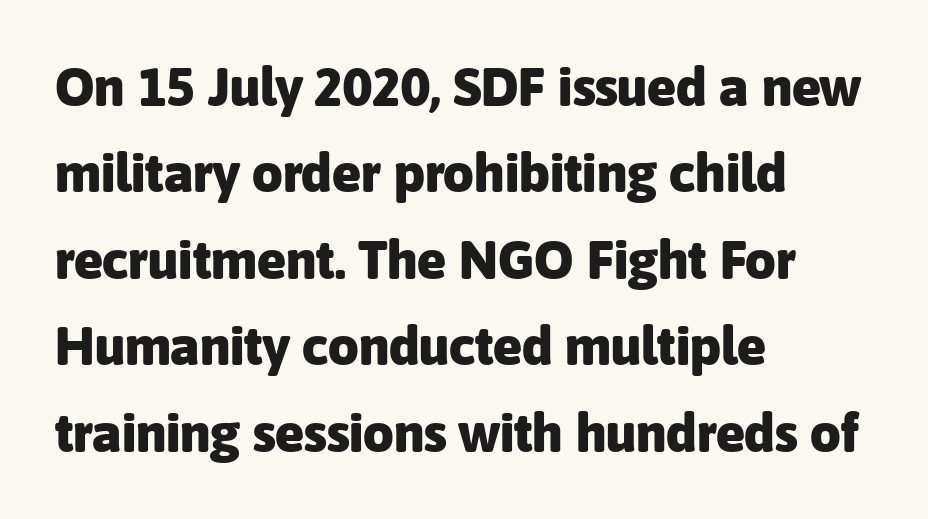
{"serif": "no", "italic": "no", "bold": "yes", "weight": "heavy", "width": "normal", "stroke_contrast": "low", "x_height": "medium", "monospaced": "no", "underline": "no", "align": "left", "line_spacing": "normal", "line_spacing_ratio": 1.6, "letter_spacing": "normal", "letter_spacing_em": 0.0, "glyph_px": 54}
